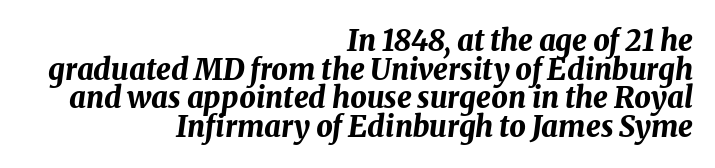
The image shows 29 px bold type, italic (leaning right); set right-aligned, tight line spacing (0.99x), normal letter spacing, not underlined; medium stroke contrast and a medium x-height.
